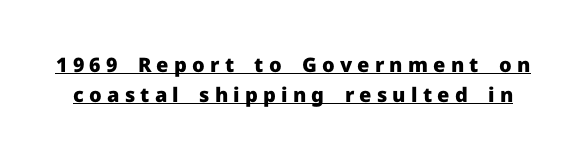
{"italic": "no", "bold": "yes", "underline": "yes", "line_spacing": "normal", "line_spacing_ratio": 1.49, "letter_spacing": "wide", "letter_spacing_em": 0.26, "glyph_px": 20}
